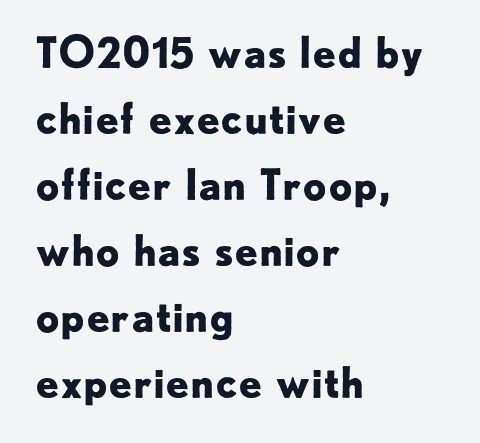
The image shows 42 px bold sans-serif type, upright; set left-aligned, normal line spacing (1.57x), normal letter spacing, not underlined; low stroke contrast and a small x-height.
